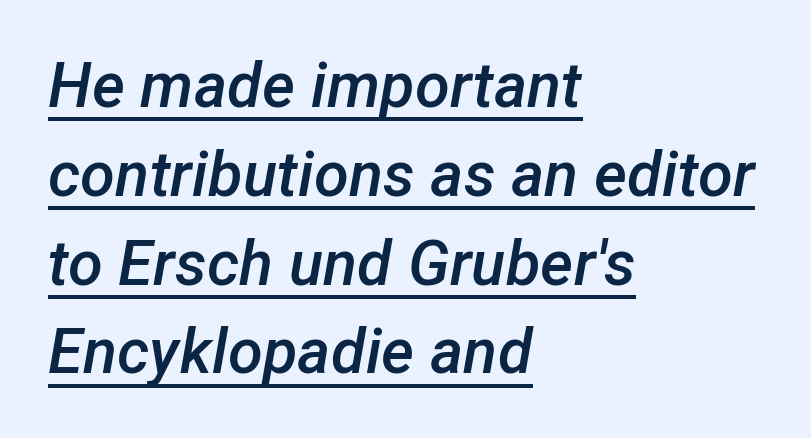
These lines are rendered in a variable-pitch font. Summary of weight: moderately heavy, a semibold. A typesetter would call this leading conventional body-copy spacing. These lines stack with their left ends in a neat column.
